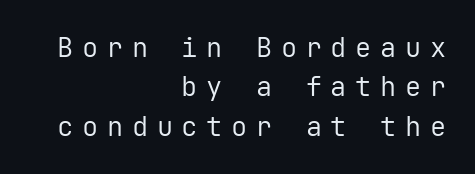
The image shows 27 px text type, upright; set right-aligned, normal line spacing (1.46x), unusually wide letter spacing (+0.32 em), not underlined.
